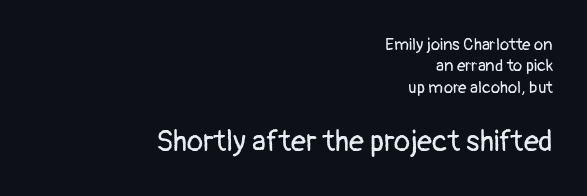
What kind of face is this? One without serifs — a sans. The text block is weighted toward the right margin, trailing off unevenly leftward. Proportional: the letters do not fall into vertical columns. Stems here are at most as thick as an everyday book face.
